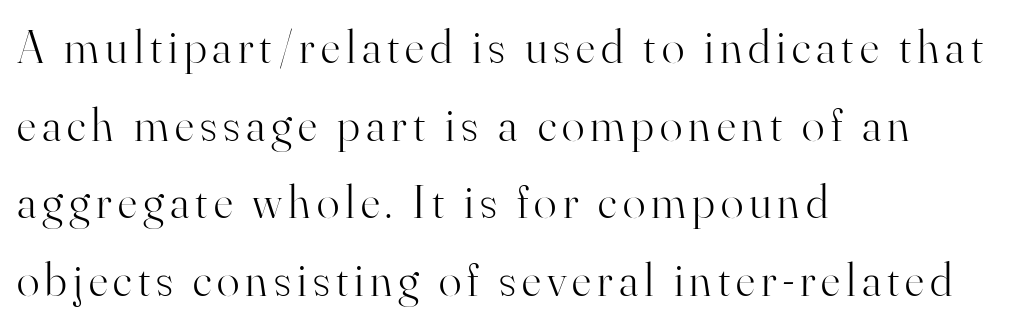
The image shows 47 px light serif type, upright; set left-aligned, normal line spacing (1.65x), not underlined; high stroke contrast and a small x-height.
